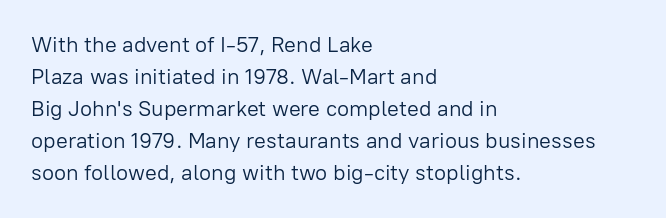
The image shows 22 px text type, upright; set left-aligned, normal line spacing (1.46x), normal letter spacing, not underlined.
